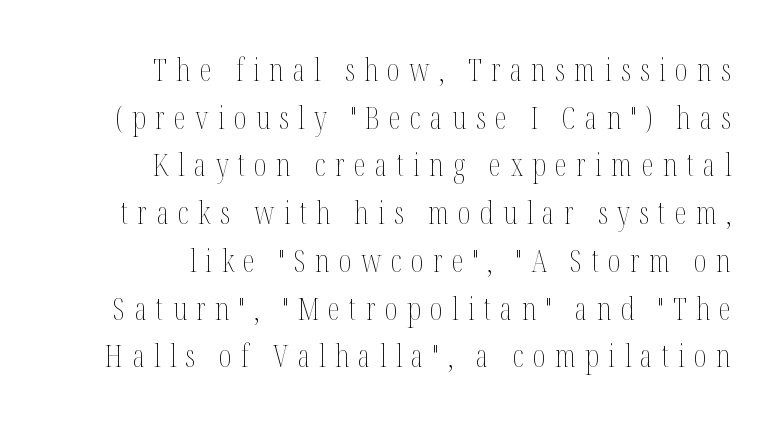
The image shows 31 px thin, condensed type, upright; set right-aligned, normal line spacing (1.54x), unusually wide letter spacing (+0.3 em), not underlined; medium stroke contrast and a medium x-height.
